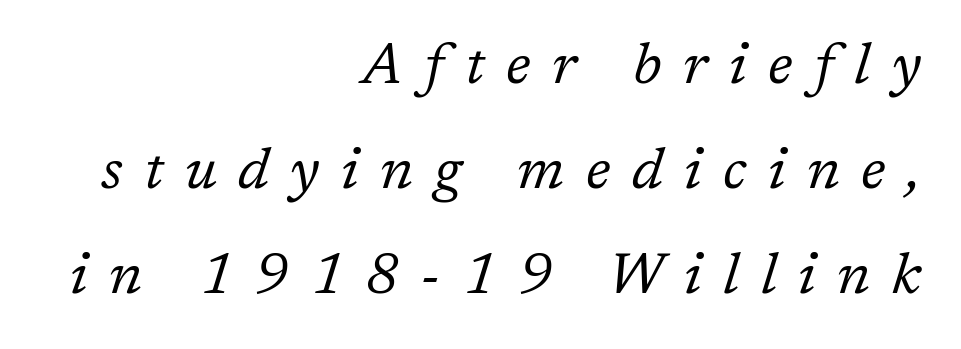
The image shows 58 px regular-weight serif type, italic (leaning right); set right-aligned, line spacing 1.81x, unusually wide letter spacing (+0.37 em), not underlined; low stroke contrast and a medium x-height.
